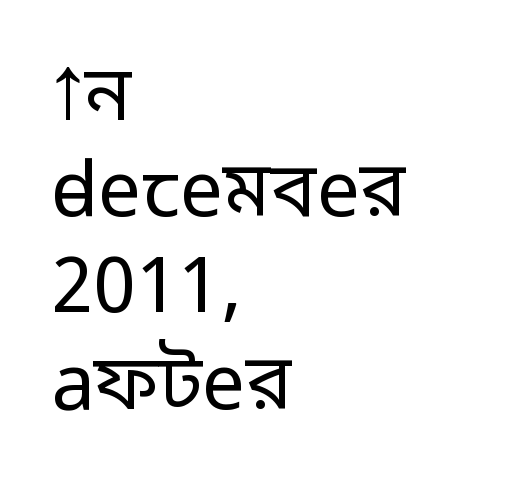
Q: Is the text bold? A: No.
Q: Is the text italic (slanted)? A: No, it is upright.
Q: Is the typeface a serif or a sans-serif typeface? A: Sans-serif.
Q: Is the text underlined? A: No.
Q: How is the paragraph aligned? A: Left-aligned.
Q: Is the spacing between letters normal or unusually wide? A: Normal.
Q: Is the spacing between lines tight, normal or loose? A: Normal.
Q: Width (condensed, normal, or wide)? A: Normal.
Q: Stroke contrast? A: Low.
Q: x-height? A: Medium.
Q: Monospaced? A: No.
